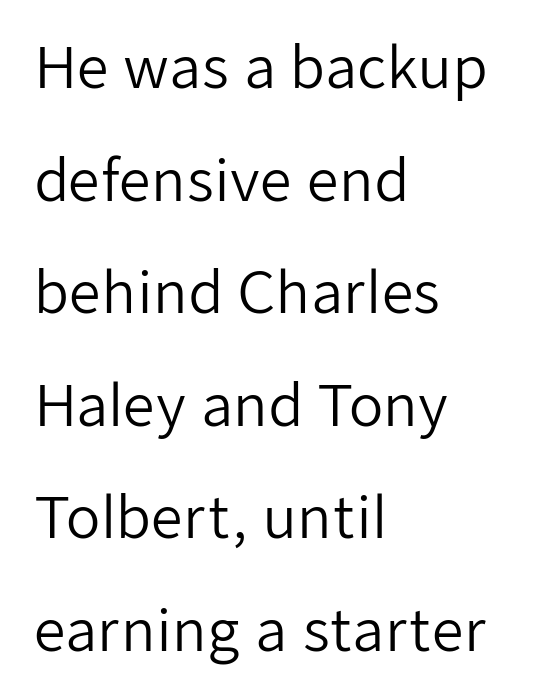
The image shows 56 px regular-weight sans-serif type, upright; set left-aligned, loose line spacing (2.01x), normal letter spacing, not underlined; low stroke contrast and a medium x-height.
